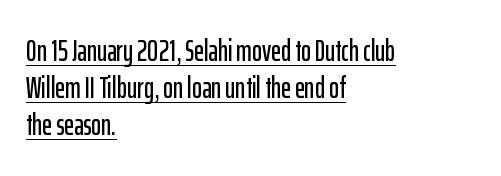
Looks like regular typesetting: each glyph gets only the width it needs. Designer's note — italics off, roman on. The passage shown is typeset with a sans-serif family. This rendering features underlined lettering. These lines are set flush left with a ragged right edge.
